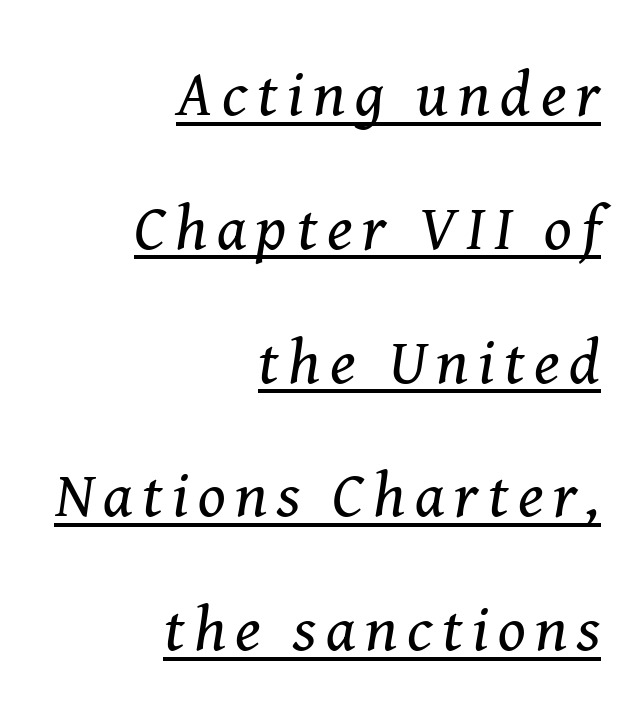
Q: Is the text bold? A: No.
Q: Is the text italic (slanted)? A: Yes, it leans right by about 8 degrees.
Q: Is the typeface a serif or a sans-serif typeface? A: Serif.
Q: Is the text underlined? A: Yes.
Q: How is the paragraph aligned? A: Right-aligned.
Q: Is the spacing between lines tight, normal or loose? A: Loose.
Q: Width (condensed, normal, or wide)? A: Normal.
Q: Stroke contrast? A: Medium.
Q: x-height? A: Medium.
Q: Monospaced? A: No.
